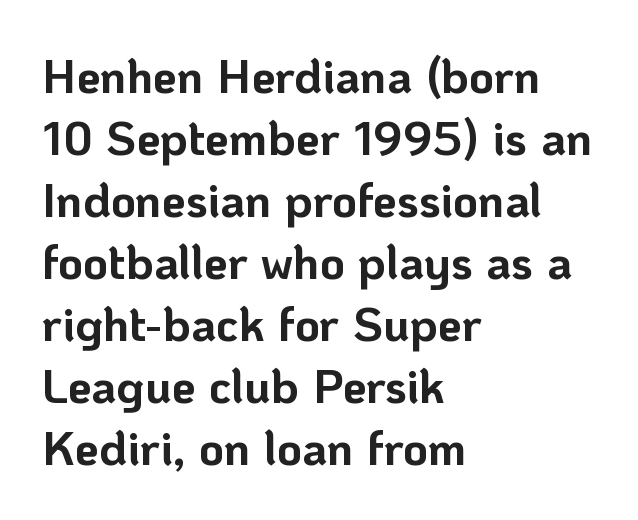
{"serif": "no", "italic": "no", "bold": "yes", "weight": "bold", "width": "normal", "stroke_contrast": "low", "x_height": "medium", "monospaced": "no", "underline": "no", "align": "left", "line_spacing": "normal", "line_spacing_ratio": 1.29, "letter_spacing": "normal", "letter_spacing_em": 0.0, "glyph_px": 48}
